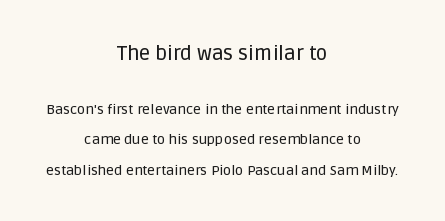
{"italic": "no", "underline": "no", "align": "center", "line_spacing": "loose", "line_spacing_ratio": 2.18, "letter_spacing": "normal", "letter_spacing_em": 0.0, "larger_block": "first", "size_ratio": 1.43, "glyph_px": 20}
